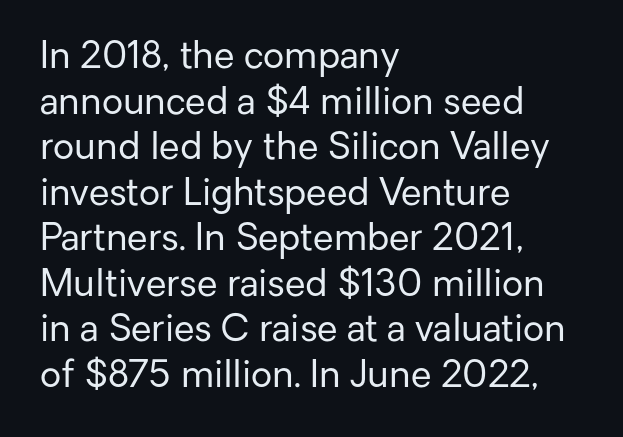
Q: Is the text bold? A: No.
Q: Is the text italic (slanted)? A: No, it is upright.
Q: Is the typeface a serif or a sans-serif typeface? A: Sans-serif.
Q: Is the text underlined? A: No.
Q: How is the paragraph aligned? A: Left-aligned.
Q: Is the spacing between letters normal or unusually wide? A: Normal.
Q: Width (condensed, normal, or wide)? A: Normal.
Q: Stroke contrast? A: Low.
Q: x-height? A: Medium.
Q: Monospaced? A: No.
